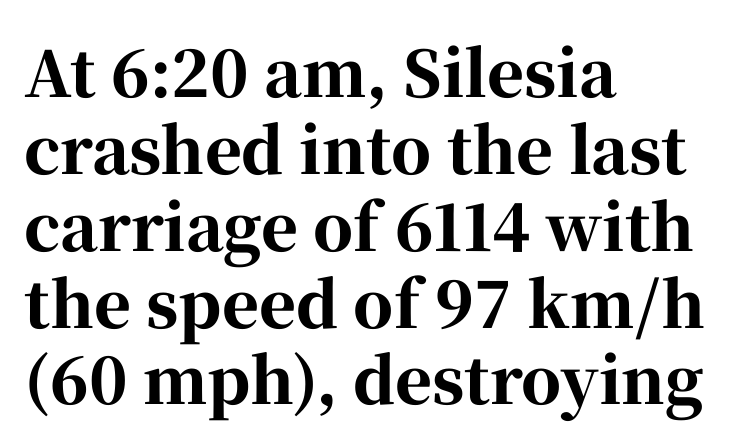
I'd call this a serif setting — the letters wear small feet. Letter spacing: default. If you drew a ruler down the left edge, every line would touch it. The passage shown is typed in a proportional face where columns would drift. Italic? Not at all — the glyphs are vertical. Only glyphs here, with clear space below each row.
